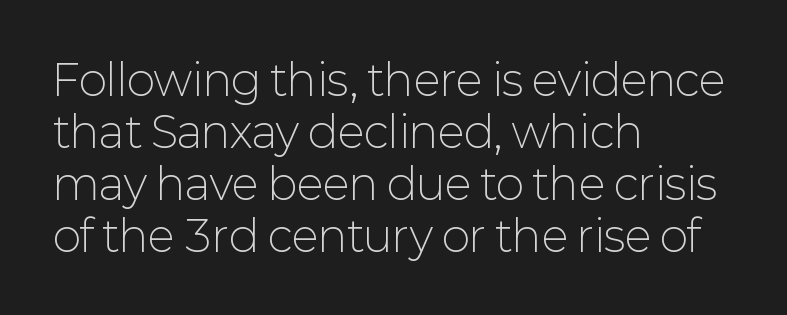
A typesetter would label this face a sans. Does extra space separate the letters? No, they use regular spacing. Casual observation: everything's shoved over to the left. Honestly, there is no underline to notice here at all.
